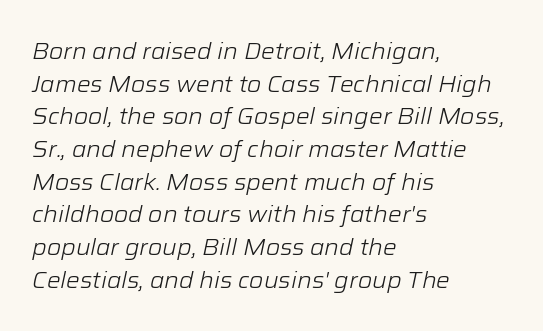
The passage shown is not underscored anywhere. The rag falls on the right side of this text block. Evenly set lines give the paragraph a standard silhouette. The tracking reads as untouched default to a designer's eye. The typesetting does not lean heavy: it is not bold. There's an unmistakable incline to the writing here.
